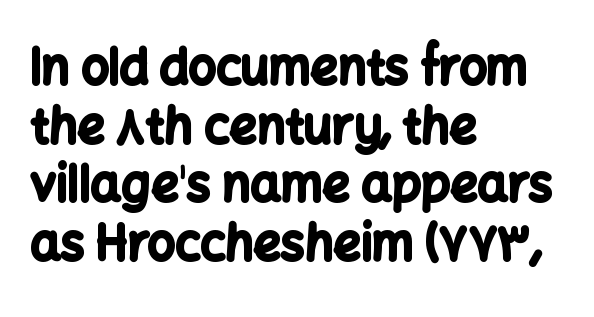
{"serif": "no", "italic": "no", "bold": "yes", "weight": "bold", "width": "normal", "stroke_contrast": "low", "x_height": "medium", "monospaced": "no", "underline": "no", "align": "left", "line_spacing_ratio": 1.22, "letter_spacing": "normal", "letter_spacing_em": 0.0, "glyph_px": 48}
